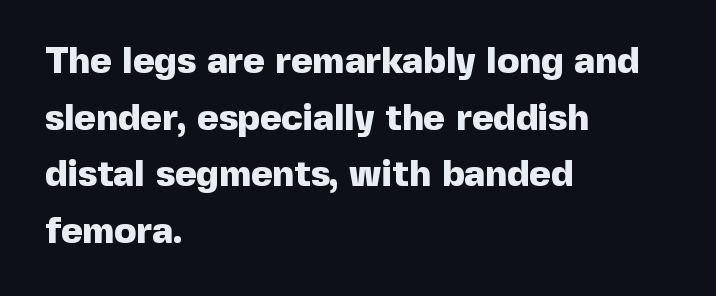
{"serif": "no", "italic": "no", "bold": "yes", "weight": "heavy", "width": "normal", "x_height": "medium", "monospaced": "no", "underline": "no", "align": "left", "line_spacing": "normal", "line_spacing_ratio": 1.53, "letter_spacing": "normal", "letter_spacing_em": 0.0, "glyph_px": 37}
